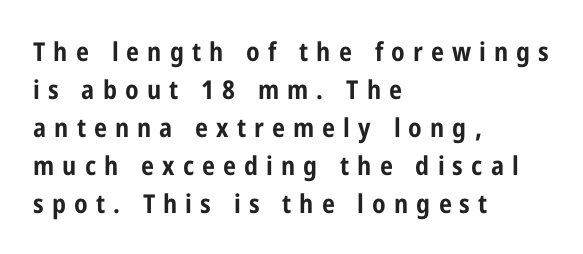
How are the letters spaced? Widely, with obvious added tracking. The words here are not underlined. Unlike italic type, these characters show no tilt at all. Layout note: lines flush left.
